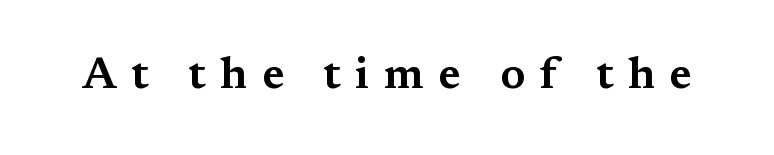
{"serif": "yes", "italic": "no", "width": "wide", "stroke_contrast": "medium", "x_height": "medium", "monospaced": "no", "underline": "no", "letter_spacing": "wide", "letter_spacing_em": 0.33, "glyph_px": 44}
